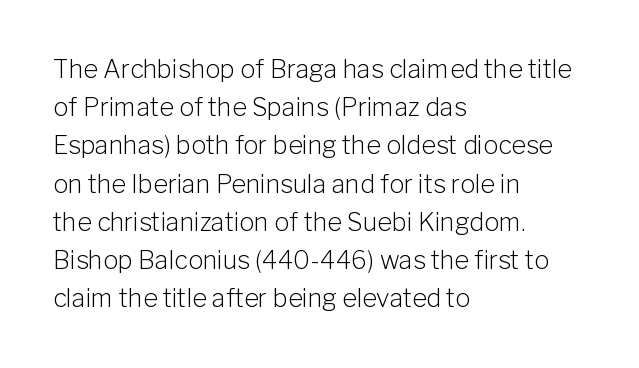
The image shows 25 px text type, upright; set left-aligned, normal line spacing (1.53x), normal letter spacing, not underlined.
